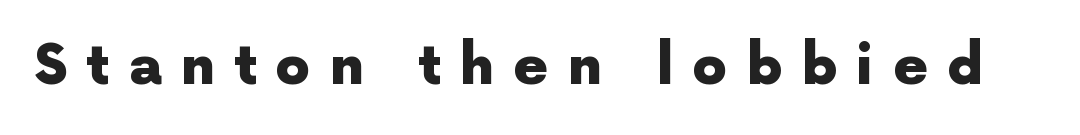
{"serif": "no", "italic": "no", "bold": "yes", "weight": "heavy", "width": "normal", "x_height": "medium", "monospaced": "no", "underline": "no", "letter_spacing": "wide", "letter_spacing_em": 0.34, "glyph_px": 55}
